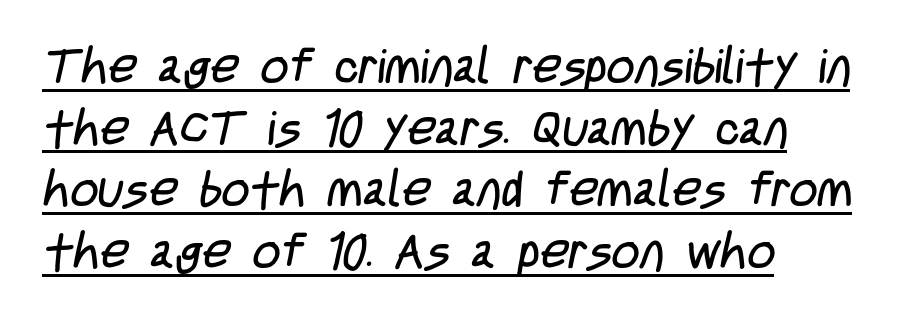
Q: Is the text bold? A: No.
Q: Is the typeface a serif or a sans-serif typeface? A: Sans-serif.
Q: Is the text underlined? A: Yes.
Q: How is the paragraph aligned? A: Left-aligned.
Q: Is the spacing between letters normal or unusually wide? A: Normal.
Q: Is the spacing between lines tight, normal or loose? A: Normal.
Q: Width (condensed, normal, or wide)? A: Condensed.
Q: Stroke contrast? A: Low.
Q: x-height? A: Large.
Q: Monospaced? A: No.
